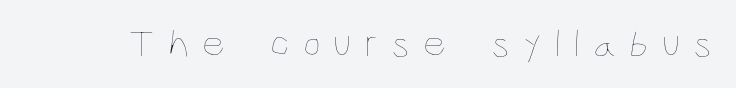
Q: Is the text bold? A: No.
Q: Is the text italic (slanted)? A: No, it is upright.
Q: Is the text underlined? A: No.
Q: Is the spacing between letters normal or unusually wide? A: Unusually wide.
Q: Width (condensed, normal, or wide)? A: Condensed.
Q: Stroke contrast? A: Low.
Q: x-height? A: Large.
Q: Monospaced? A: No.
